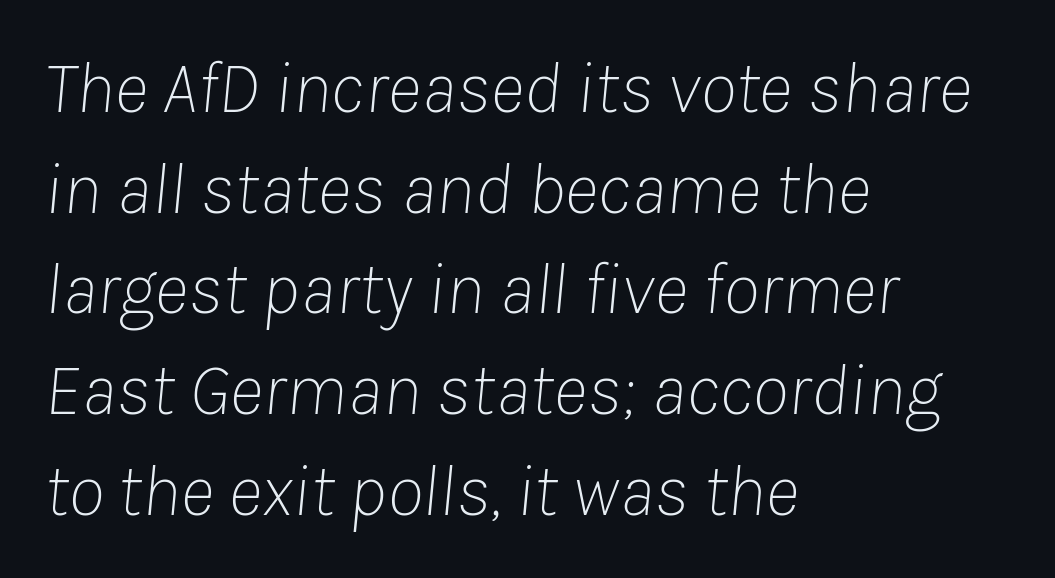
{"italic": "yes", "lean": "right", "slant_degrees": 8, "bold": "no", "weight": "thin", "width": "normal", "stroke_contrast": "low", "x_height": "medium", "monospaced": "no", "underline": "no", "align": "left", "line_spacing": "normal", "line_spacing_ratio": 1.36, "letter_spacing": "normal", "letter_spacing_em": 0.0, "glyph_px": 74}
